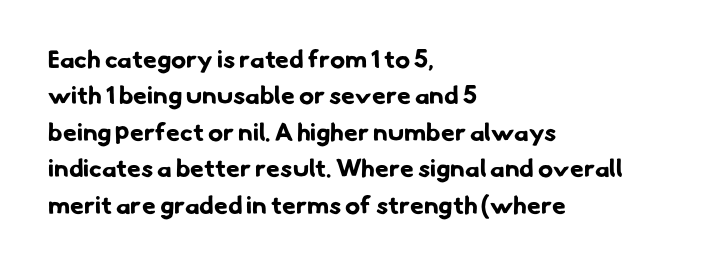
Q: Is the text bold? A: Yes.
Q: Is the text underlined? A: No.
Q: How is the paragraph aligned? A: Left-aligned.
Q: Is the spacing between letters normal or unusually wide? A: Normal.
Q: Is the spacing between lines tight, normal or loose? A: Normal.
